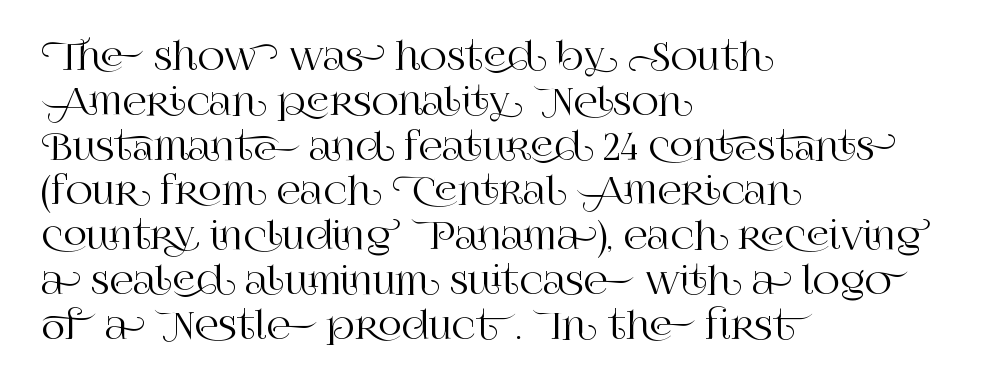
The image shows 37 px serif type, upright; set left-aligned, line spacing 1.21x, normal letter spacing, not underlined; high stroke contrast and a large x-height.
